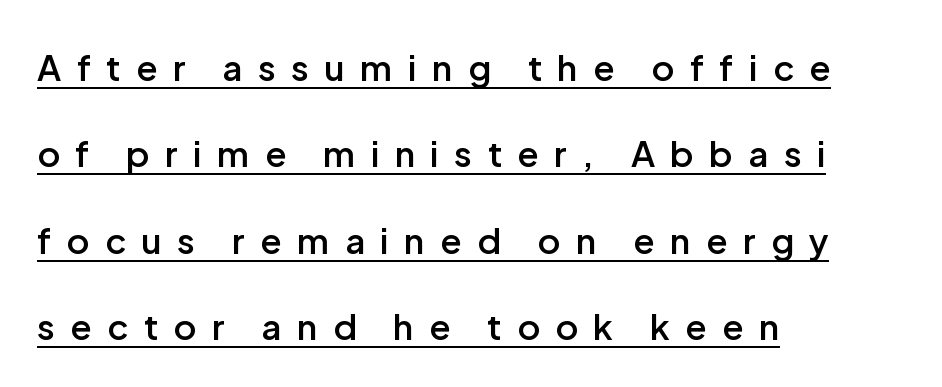
Q: Is the text bold? A: Semi-bold.
Q: Is the text italic (slanted)? A: No, it is upright.
Q: Is the typeface a serif or a sans-serif typeface? A: Sans-serif.
Q: Is the text underlined? A: Yes.
Q: How is the paragraph aligned? A: Left-aligned.
Q: Is the spacing between letters normal or unusually wide? A: Unusually wide.
Q: Is the spacing between lines tight, normal or loose? A: Loose.
Q: Width (condensed, normal, or wide)? A: Normal.
Q: Stroke contrast? A: Low.
Q: x-height? A: Medium.
Q: Monospaced? A: No.
